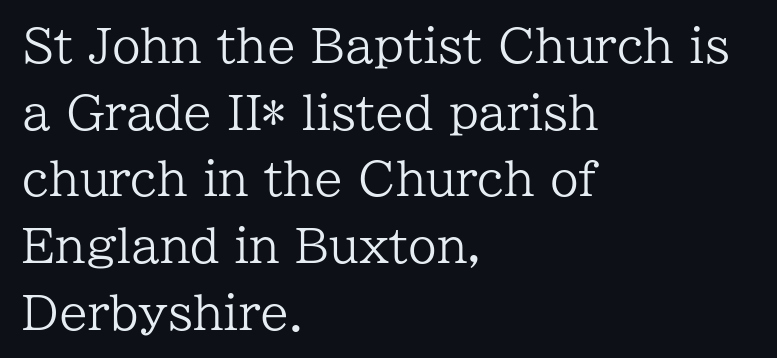
{"serif": "yes", "italic": "no", "bold": "no", "weight": "regular", "width": "normal", "stroke_contrast": "low", "x_height": "medium", "monospaced": "no", "underline": "no", "align": "left", "line_spacing": "normal", "line_spacing_ratio": 1.45, "letter_spacing": "normal", "letter_spacing_em": 0.0, "glyph_px": 46}
